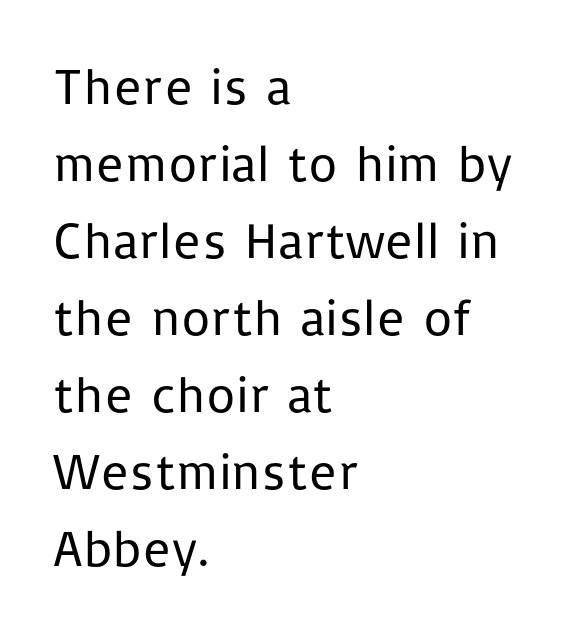
The image shows 51 px regular-weight sans-serif type, upright; set left-aligned, normal line spacing (1.51x), normal letter spacing, not underlined; low stroke contrast and a medium x-height.
